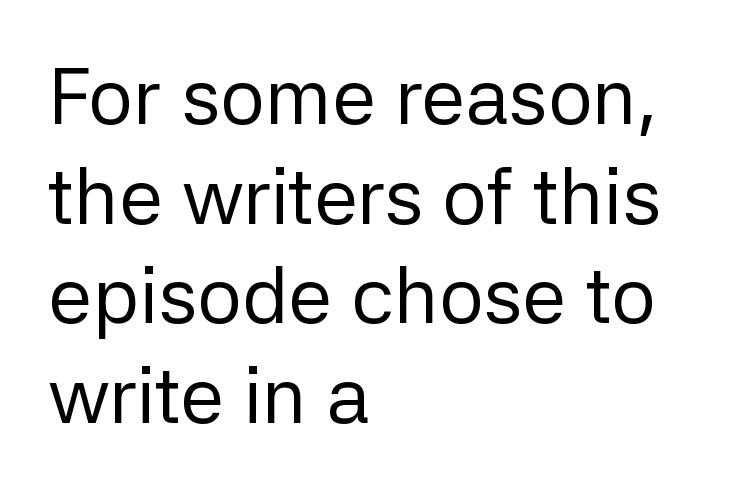
The rendering uses natural spacing where letterforms have individual widths. The text was rendered using a sans face with plain stroke endings. What's the leading like? Ordinary, nothing unusual. No chunkiness to these letters — they're not bold. This sample is left-justified, so line endings fall wherever the words run out. The type is set solid horizontally, with unmodified tracking.
